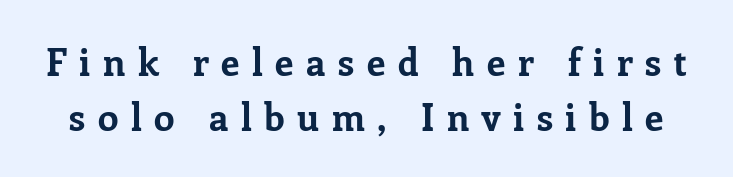
Q: Is the text bold? A: Yes.
Q: Is the text italic (slanted)? A: No, it is upright.
Q: Is the typeface a serif or a sans-serif typeface? A: Serif.
Q: Is the text underlined? A: No.
Q: Is the spacing between letters normal or unusually wide? A: Unusually wide.
Q: Is the spacing between lines tight, normal or loose? A: Normal.
Q: Width (condensed, normal, or wide)? A: Normal.
Q: Stroke contrast? A: Low.
Q: x-height? A: Medium.
Q: Monospaced? A: No.
